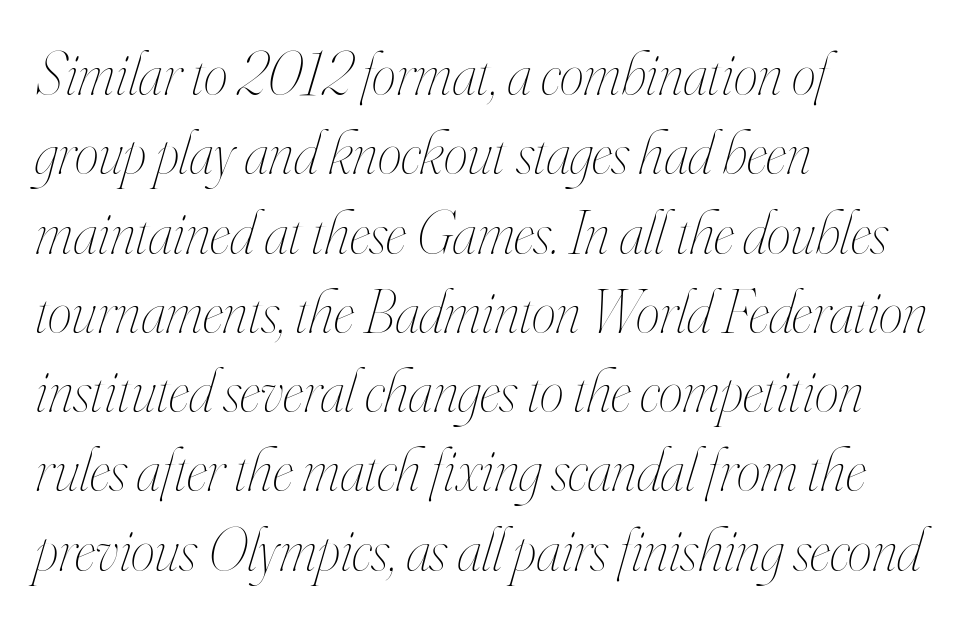
Default kerning and tracking; the words read as compact shapes. Is this a heavy cut? Hardly; it is regular or lighter. The lines are quadded left. The lettering tilts uniformly, giving the passage an italic look.
